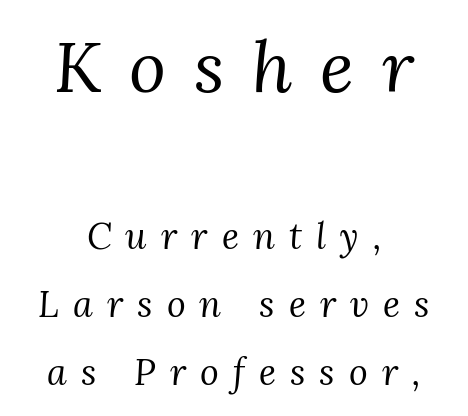
The image shows 71 px regular-weight serif type, italic (leaning right); set centered, loose line spacing (1.9x), unusually wide letter spacing (+0.39 em), not underlined; the first (top) block is 1.97x larger; medium stroke contrast and a medium x-height.
